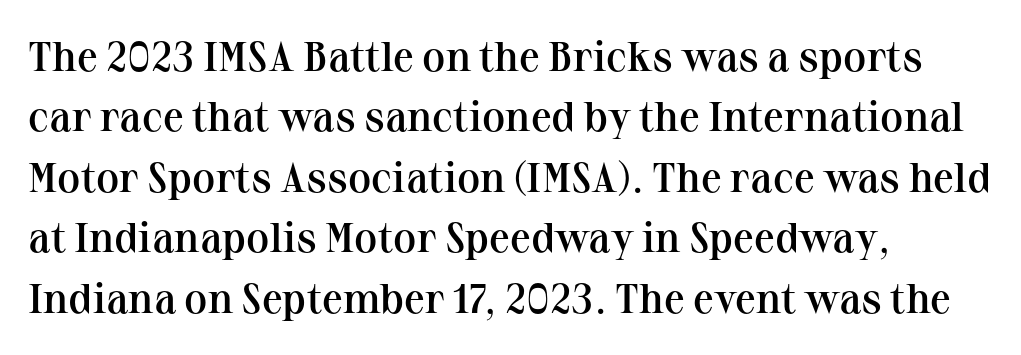
Q: Is the text bold? A: Semi-bold.
Q: Is the text italic (slanted)? A: No, it is upright.
Q: Is the typeface a serif or a sans-serif typeface? A: Serif.
Q: Is the text underlined? A: No.
Q: How is the paragraph aligned? A: Left-aligned.
Q: Is the spacing between letters normal or unusually wide? A: Normal.
Q: Is the spacing between lines tight, normal or loose? A: Normal.
Q: Width (condensed, normal, or wide)? A: Normal.
Q: Stroke contrast? A: Medium.
Q: x-height? A: Medium.
Q: Monospaced? A: No.
